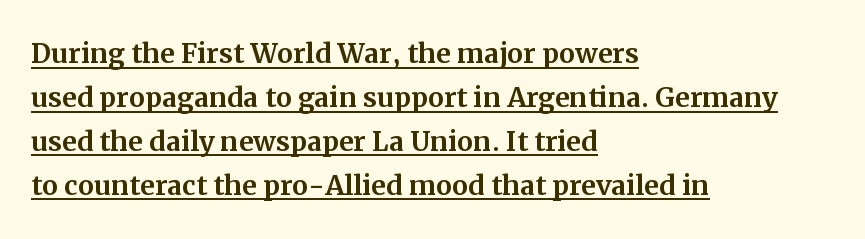
{"serif": "yes", "italic": "no", "width": "normal", "stroke_contrast": "medium", "x_height": "medium", "monospaced": "no", "underline": "yes", "align": "left", "line_spacing_ratio": 1.22, "letter_spacing": "normal", "letter_spacing_em": 0.0, "glyph_px": 36}
